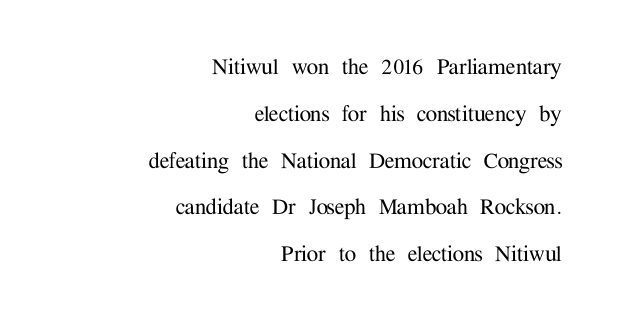
{"italic": "no", "underline": "no", "align": "right", "line_spacing_ratio": 1.8, "letter_spacing": "normal", "letter_spacing_em": 0.0, "glyph_px": 26}
